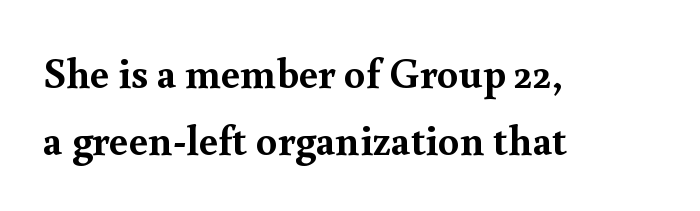
The image shows 43 px semibold serif type, upright; set left-aligned, normal line spacing (1.56x), normal letter spacing, not underlined; a small x-height.
